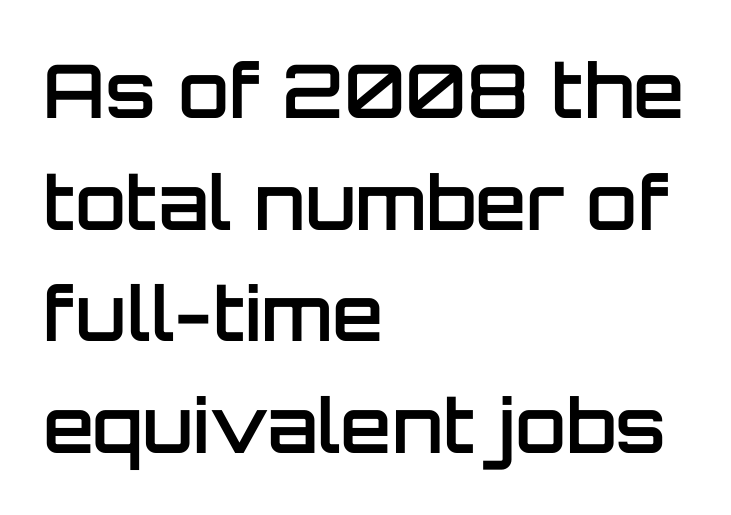
{"serif": "no", "italic": "no", "bold": "semi", "weight": "semibold", "width": "normal", "stroke_contrast": "low", "x_height": "large", "monospaced": "no", "underline": "no", "align": "left", "line_spacing": "normal", "line_spacing_ratio": 1.51, "letter_spacing": "normal", "letter_spacing_em": 0.0, "glyph_px": 74}
